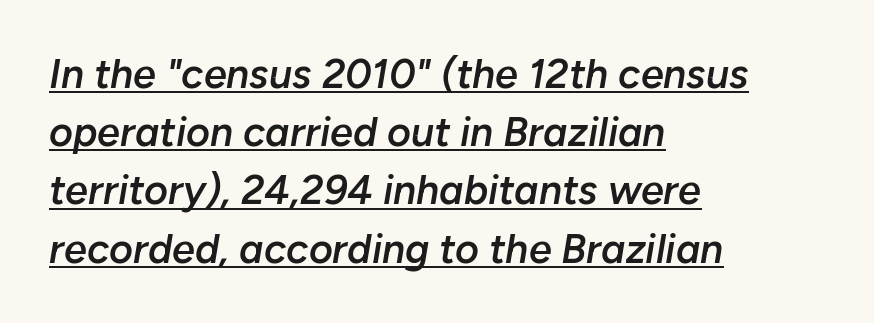
The image shows 41 px semibold type, italic (leaning right); set left-aligned, normal line spacing (1.42x), normal letter spacing, underlined; low stroke contrast and a medium x-height.
